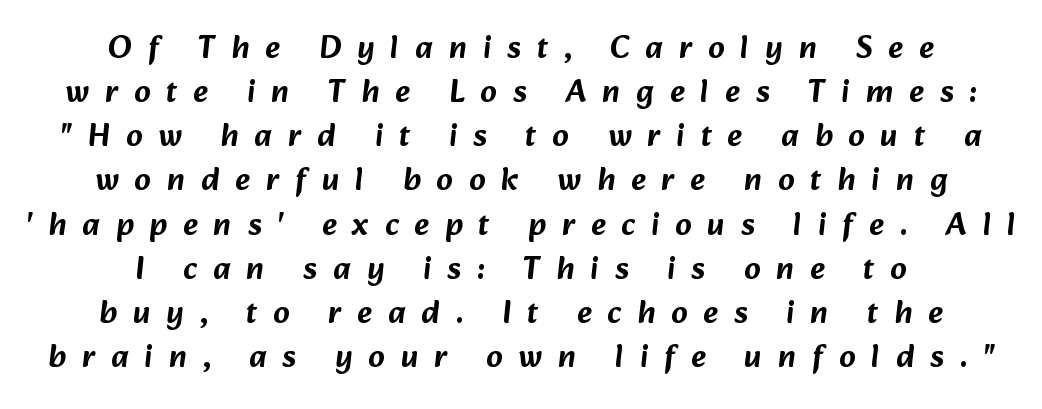
The image shows 32 px sans-serif type; set centered, normal line spacing (1.38x), unusually wide letter spacing (+0.5 em), not underlined; low stroke contrast and a medium x-height.
